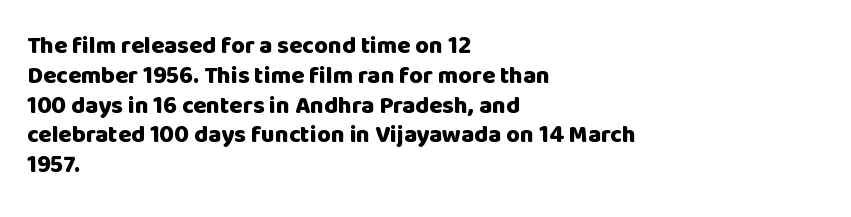
The image shows 24 px bold type, upright; set left-aligned, line spacing 1.24x, normal letter spacing, not underlined.
